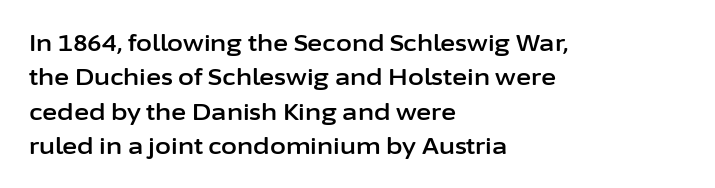
If you drew a ruler down the left edge, every line would touch it. Any mark beneath the type? The region is blank. Vertical spacing — default. It's the straight-up-and-down kind of type.
